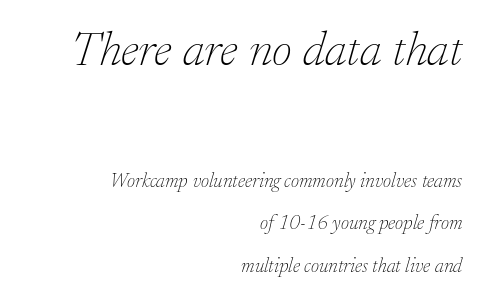
{"serif": "yes", "italic": "yes", "lean": "right", "slant_degrees": 17, "bold": "no", "weight": "thin", "width": "normal", "stroke_contrast": "low", "x_height": "small", "monospaced": "no", "underline": "no", "align": "right", "line_spacing": "loose", "line_spacing_ratio": 2.13, "letter_spacing": "normal", "letter_spacing_em": 0.0, "larger_block": "first", "size_ratio": 2.45, "glyph_px": 49}
